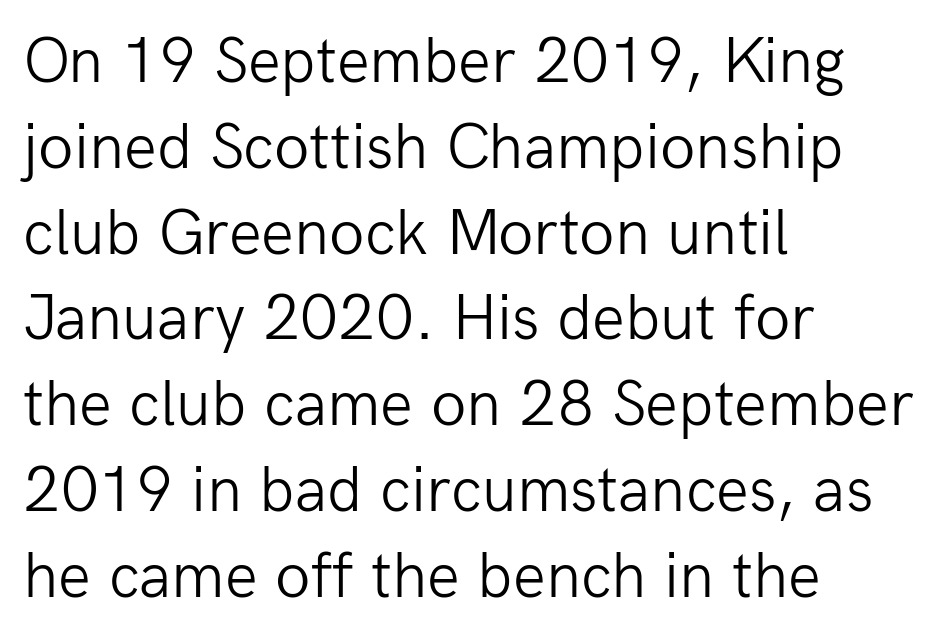
Regular leading. Quick note: not italic, upright. Here the glyphs are tracked normally, forming tight word shapes. Unlike a traditional serif, this face leaves its strokes unadorned. Compared with a typical body face, this is equally light or lighter still. The typesetter chose a ragged-right arrangement here.
